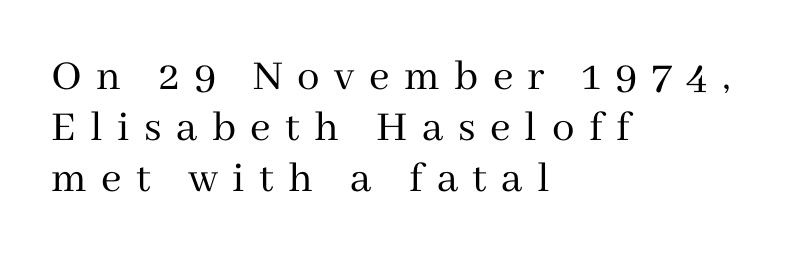
The image shows 45 px regular-weight serif type, upright; set left-aligned, tight line spacing (1.13x), unusually wide letter spacing (+0.32 em), not underlined; medium stroke contrast and a medium x-height.
